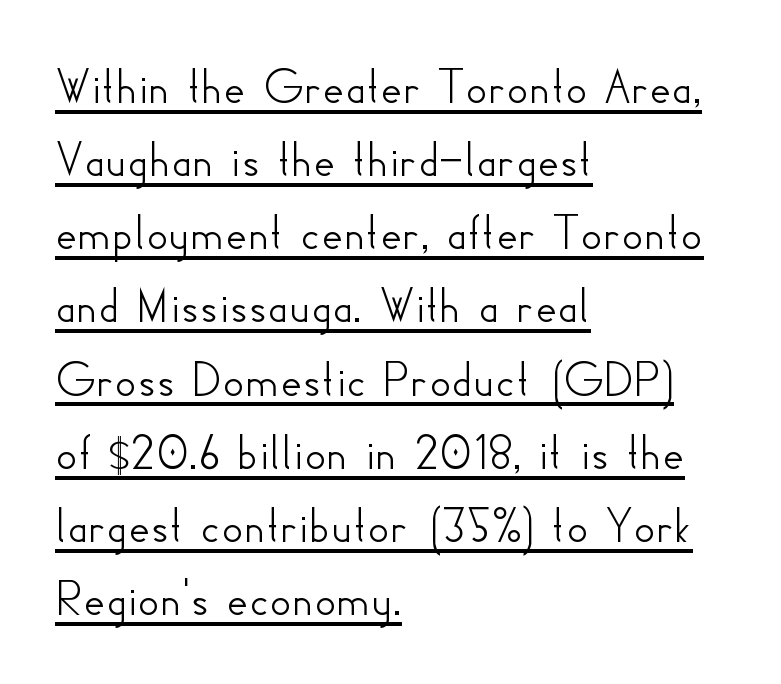
{"serif": "no", "italic": "no", "width": "normal", "stroke_contrast": "low", "x_height": "small", "monospaced": "no", "underline": "yes", "align": "left", "line_spacing": "normal", "line_spacing_ratio": 1.38, "letter_spacing": "normal", "letter_spacing_em": 0.0, "glyph_px": 53}
